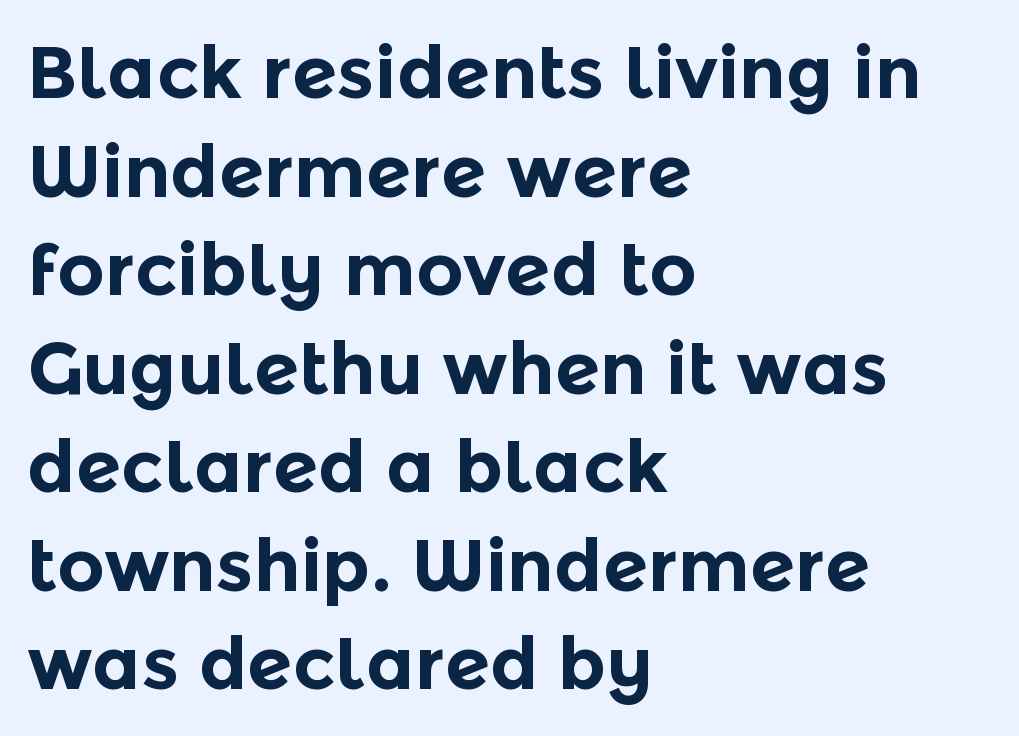
The image shows 73 px bold sans-serif type, upright; set left-aligned, normal line spacing (1.35x), normal letter spacing, not underlined; a medium x-height.
